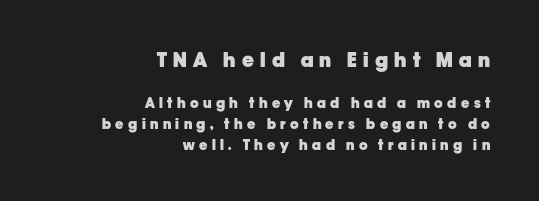
If you drew a ruler down the right edge, every line would touch it. No word sits above an underline. Is the letter spacing exaggerated? Yes — the characters are pushed far apart. Notice how thick the strokes are: this is what a full bold looks like. Scale decreases going downward across the two blocks.
